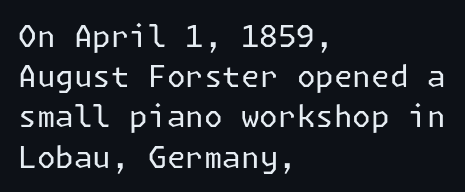
Q: Is the text bold? A: No.
Q: Is the text italic (slanted)? A: No, it is upright.
Q: Is the typeface a serif or a sans-serif typeface? A: Sans-serif.
Q: Is the text underlined? A: No.
Q: How is the paragraph aligned? A: Left-aligned.
Q: Is the spacing between letters normal or unusually wide? A: Normal.
Q: Is the spacing between lines tight, normal or loose? A: Normal.
Q: Width (condensed, normal, or wide)? A: Normal.
Q: Stroke contrast? A: Low.
Q: x-height? A: Medium.
